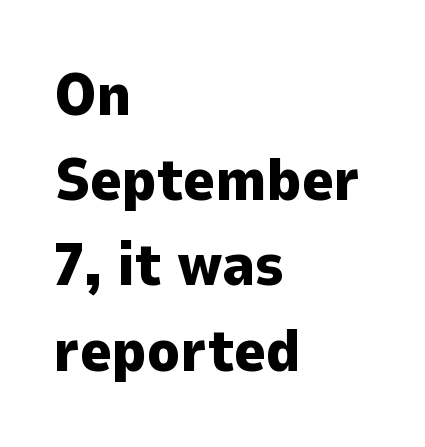
The image shows 60 px heavy sans-serif type, upright; set left-aligned, normal line spacing (1.42x), normal letter spacing, not underlined; low stroke contrast and a medium x-height.
